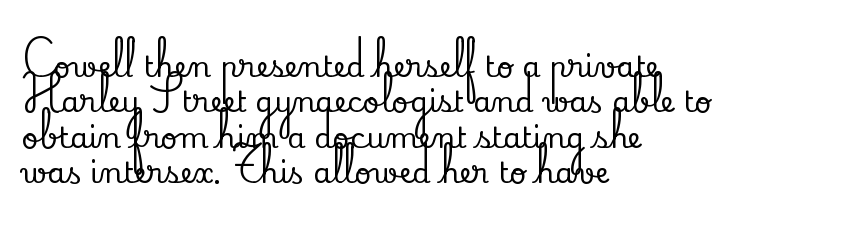
Font category for this specimen: serif. You could call the tracking neutral — neither tight nor loose. Spacing verdict: proportional, widths tailored to each character. Only glyphs here, with clear space below each row. One-word summary of the alignment: left. Characters remain perfectly vertical along every line.
